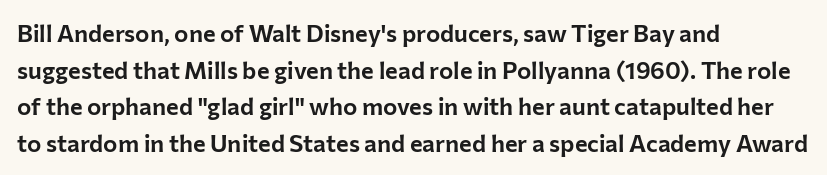
Q: Is the text italic (slanted)? A: No, it is upright.
Q: Is the text underlined? A: No.
Q: How is the paragraph aligned? A: Left-aligned.
Q: Is the spacing between letters normal or unusually wide? A: Normal.
Q: Is the spacing between lines tight, normal or loose? A: Normal.
